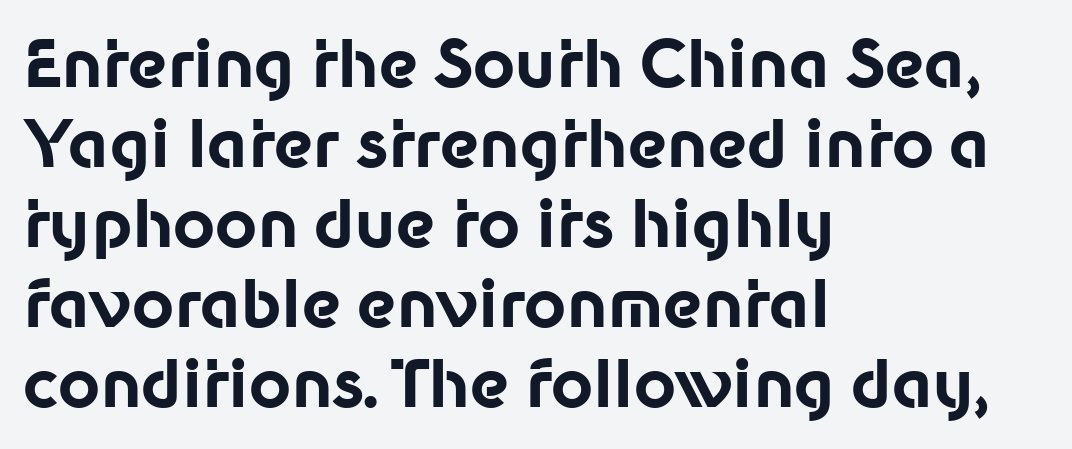
Q: Is the text bold? A: Yes.
Q: Is the text italic (slanted)? A: No, it is upright.
Q: Is the typeface a serif or a sans-serif typeface? A: Sans-serif.
Q: Is the text underlined? A: No.
Q: How is the paragraph aligned? A: Left-aligned.
Q: Is the spacing between letters normal or unusually wide? A: Normal.
Q: Width (condensed, normal, or wide)? A: Normal.
Q: Stroke contrast? A: Low.
Q: x-height? A: Medium.
Q: Monospaced? A: No.
